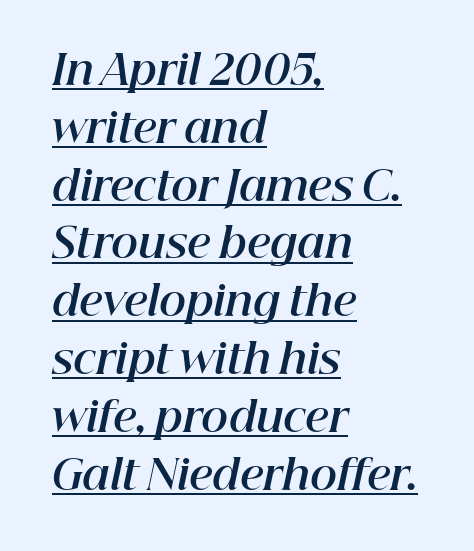
Normally led — the rows are evenly, conventionally spaced. Quick note: italic. These lines stack with their left ends in a neat column. A continuous stroke trails under the words, as in a hyperlink. The characters look thick and weighty, a clear bold. Think of a printed novel: that variable character pitch is what you see here.
